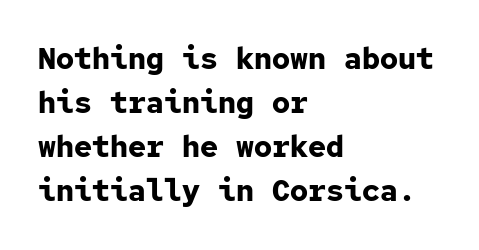
These lines were composed using upright roman letters. A classic flush-left, rag-right setting is used for this passage. The designer went with a sans here, leaving each stem footless. Default kerning and tracking; the words read as compact shapes. These lines are rendered in a fixed-pitch font. The block of text has a typical density, with ordinary space between rows.
